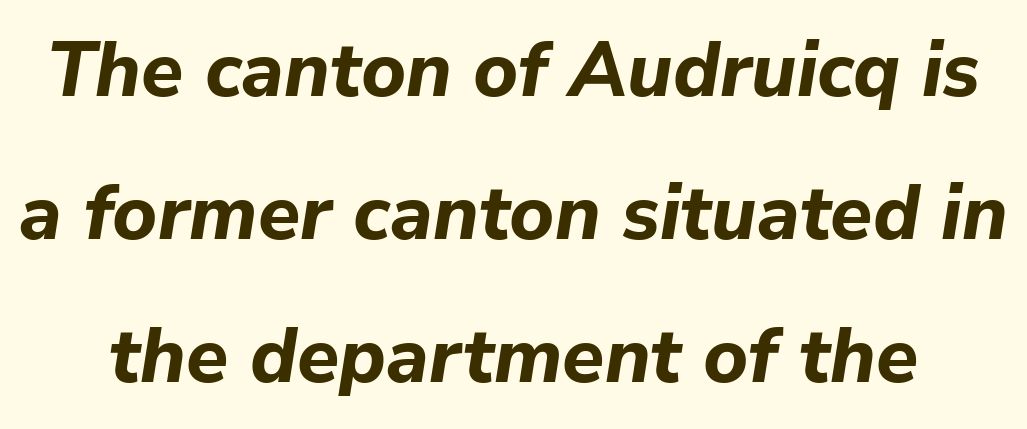
The image shows 77 px bold type, italic (leaning right); set line spacing 1.86x, normal letter spacing, not underlined; low stroke contrast and a medium x-height.
